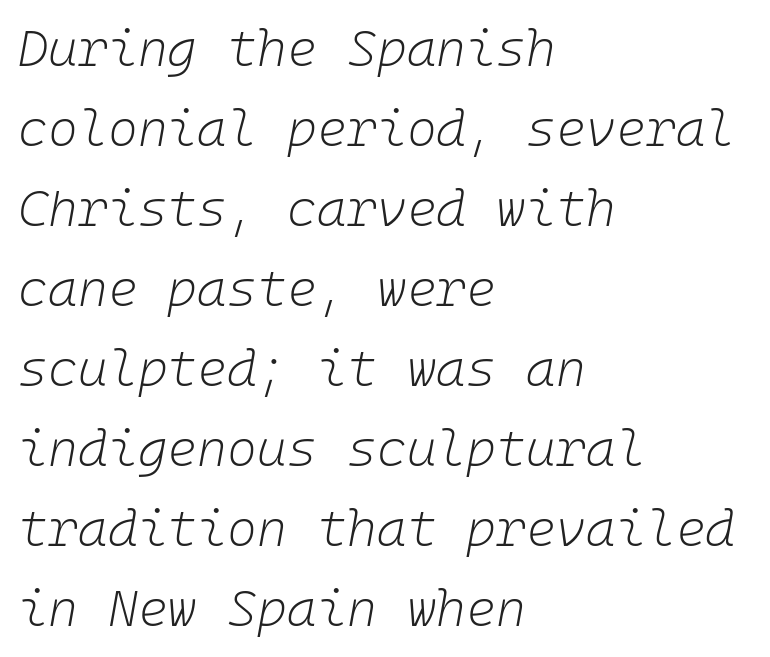
Yep, that's italic — everything's leaning. Standard letterfit; no display-style spreading of the glyphs. Weight: regular or lighter. Compared with a centered layout, this one pins lines to the left instead.
